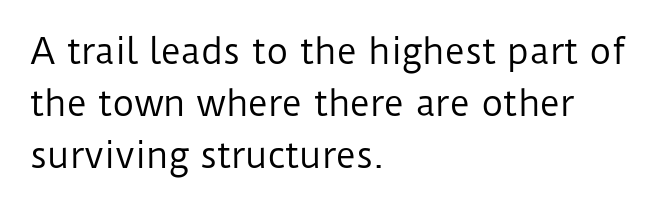
{"serif": "no", "italic": "no", "bold": "no", "weight": "regular", "width": "normal", "stroke_contrast": "low", "x_height": "medium", "monospaced": "no", "underline": "no", "align": "left", "line_spacing": "normal", "line_spacing_ratio": 1.53, "letter_spacing": "normal", "letter_spacing_em": 0.0, "glyph_px": 34}
